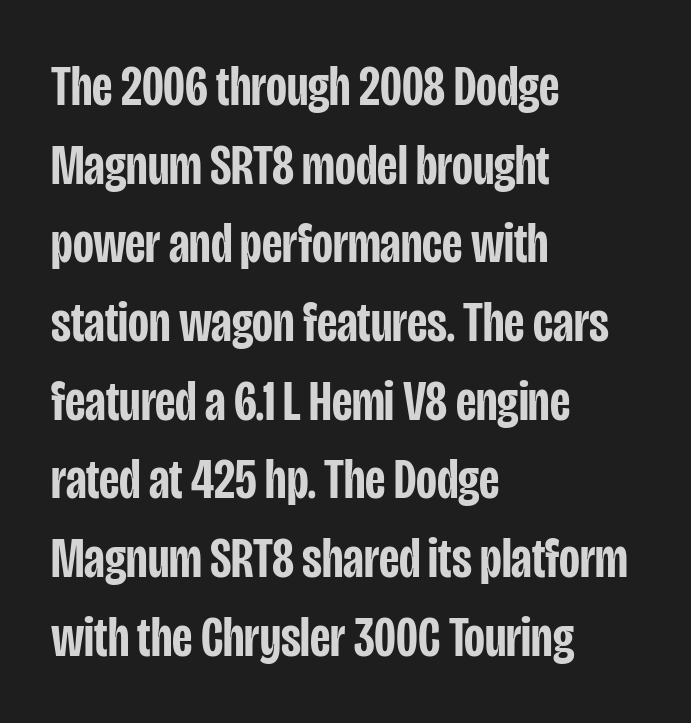
Q: Is the text bold? A: Semi-bold.
Q: Is the text italic (slanted)? A: No, it is upright.
Q: Is the typeface a serif or a sans-serif typeface? A: Sans-serif.
Q: Is the text underlined? A: No.
Q: How is the paragraph aligned? A: Left-aligned.
Q: Is the spacing between letters normal or unusually wide? A: Normal.
Q: Is the spacing between lines tight, normal or loose? A: Normal.
Q: Width (condensed, normal, or wide)? A: Condensed.
Q: Stroke contrast? A: Low.
Q: x-height? A: Large.
Q: Monospaced? A: No.
